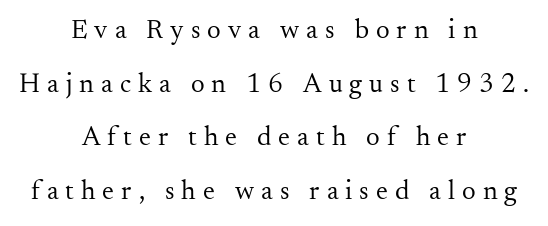
{"italic": "no", "bold": "no", "underline": "no", "align": "center", "line_spacing": "loose", "line_spacing_ratio": 1.99, "letter_spacing": "wide", "letter_spacing_em": 0.26, "glyph_px": 27}
